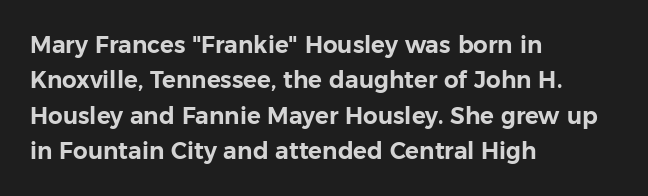
The image shows 23 px text type, upright; set left-aligned, normal line spacing (1.54x), normal letter spacing, not underlined.
